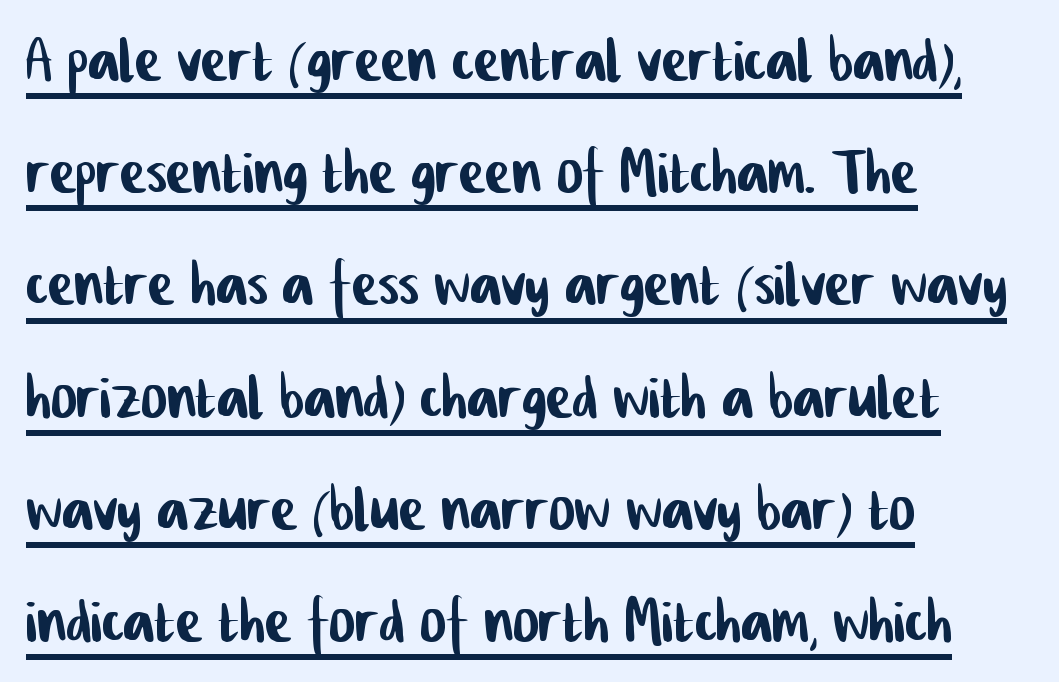
The image shows 79 px condensed sans-serif type; set left-aligned, normal line spacing (1.42x), normal letter spacing, underlined; low stroke contrast and a medium x-height.
